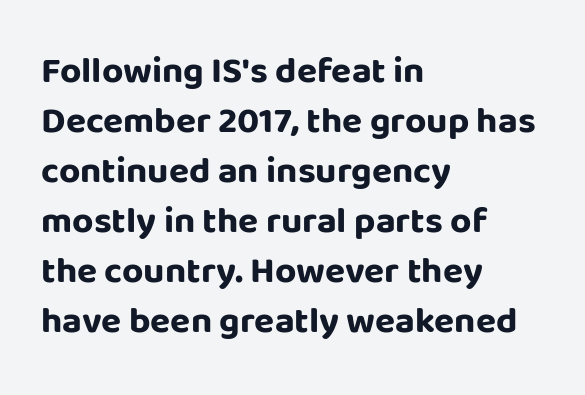
Q: Is the text bold? A: Yes.
Q: Is the text italic (slanted)? A: No, it is upright.
Q: Is the typeface a serif or a sans-serif typeface? A: Sans-serif.
Q: Is the text underlined? A: No.
Q: How is the paragraph aligned? A: Left-aligned.
Q: Is the spacing between letters normal or unusually wide? A: Normal.
Q: Is the spacing between lines tight, normal or loose? A: Normal.
Q: Width (condensed, normal, or wide)? A: Normal.
Q: Stroke contrast? A: Low.
Q: x-height? A: Large.
Q: Monospaced? A: No.
